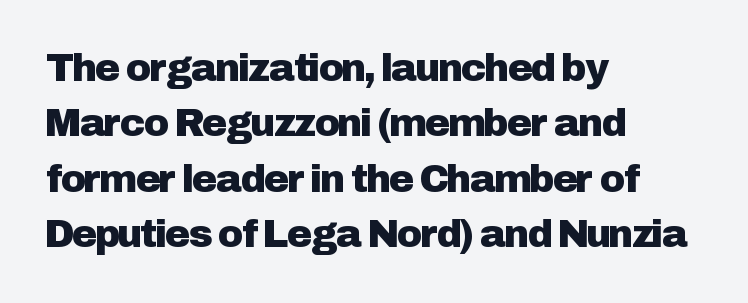
Q: Is the text italic (slanted)? A: No, it is upright.
Q: Is the typeface a serif or a sans-serif typeface? A: Sans-serif.
Q: Is the text underlined? A: No.
Q: How is the paragraph aligned? A: Left-aligned.
Q: Is the spacing between letters normal or unusually wide? A: Normal.
Q: Is the spacing between lines tight, normal or loose? A: Normal.
Q: Width (condensed, normal, or wide)? A: Normal.
Q: Stroke contrast? A: Low.
Q: x-height? A: Medium.
Q: Monospaced? A: No.
